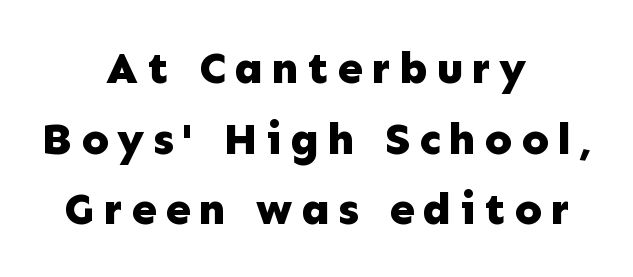
Q: Is the text bold? A: Yes.
Q: Is the text italic (slanted)? A: No, it is upright.
Q: Is the typeface a serif or a sans-serif typeface? A: Sans-serif.
Q: Is the text underlined? A: No.
Q: How is the paragraph aligned? A: Centered.
Q: Is the spacing between lines tight, normal or loose? A: Normal.
Q: Width (condensed, normal, or wide)? A: Normal.
Q: Stroke contrast? A: Low.
Q: x-height? A: Medium.
Q: Monospaced? A: No.
